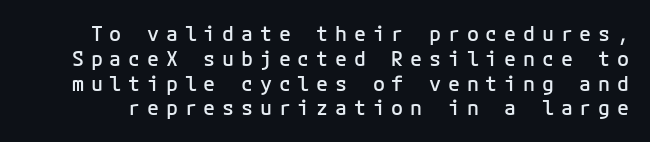
{"italic": "no", "bold": "semi", "underline": "no", "line_spacing_ratio": 1.24, "letter_spacing": "wide", "letter_spacing_em": 0.34, "glyph_px": 20}
